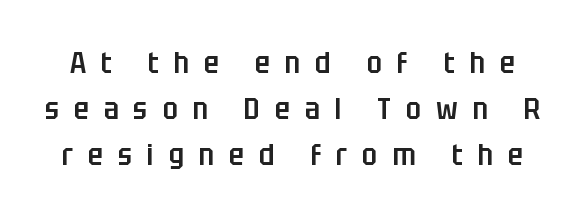
{"serif": "no", "italic": "no", "bold": "semi", "weight": "semibold", "width": "condensed", "stroke_contrast": "low", "x_height": "large", "monospaced": "no", "underline": "no", "line_spacing": "normal", "line_spacing_ratio": 1.48, "letter_spacing": "wide", "letter_spacing_em": 0.48, "glyph_px": 31}
